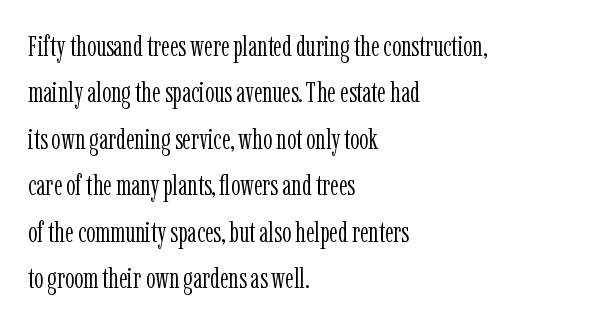
Q: Is the text bold? A: No.
Q: Is the text italic (slanted)? A: No, it is upright.
Q: Is the typeface a serif or a sans-serif typeface? A: Serif.
Q: Is the text underlined? A: No.
Q: How is the paragraph aligned? A: Left-aligned.
Q: Is the spacing between letters normal or unusually wide? A: Normal.
Q: Is the spacing between lines tight, normal or loose? A: Normal.
Q: Width (condensed, normal, or wide)? A: Condensed.
Q: Stroke contrast? A: Low.
Q: x-height? A: Medium.
Q: Monospaced? A: No.
